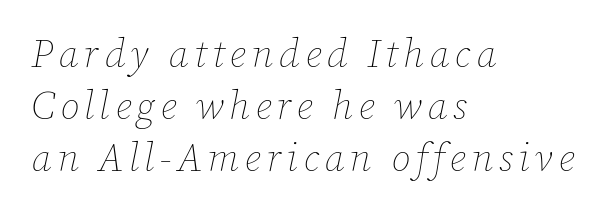
Q: Is the text bold? A: No.
Q: Is the text italic (slanted)? A: Yes, it leans right by about 12 degrees.
Q: Is the text underlined? A: No.
Q: How is the paragraph aligned? A: Left-aligned.
Q: Is the spacing between lines tight, normal or loose? A: Normal.
Q: Width (condensed, normal, or wide)? A: Normal.
Q: Stroke contrast? A: Low.
Q: x-height? A: Medium.
Q: Monospaced? A: No.
